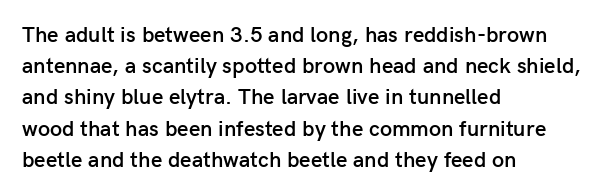
Q: Is the text bold? A: Semi-bold.
Q: Is the text italic (slanted)? A: No, it is upright.
Q: Is the text underlined? A: No.
Q: How is the paragraph aligned? A: Left-aligned.
Q: Is the spacing between letters normal or unusually wide? A: Normal.
Q: Is the spacing between lines tight, normal or loose? A: Normal.
